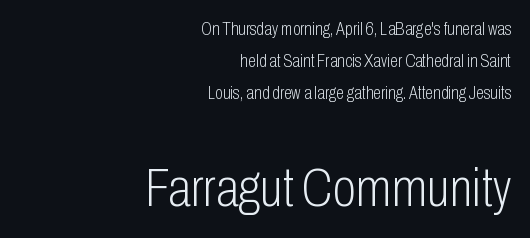
{"serif": "no", "italic": "no", "bold": "no", "weight": "light", "width": "condensed", "stroke_contrast": "low", "x_height": "medium", "monospaced": "no", "underline": "no", "align": "right", "line_spacing_ratio": 1.78, "letter_spacing": "normal", "letter_spacing_em": 0.0, "larger_block": "second", "size_ratio": 3.0, "glyph_px": 54}
